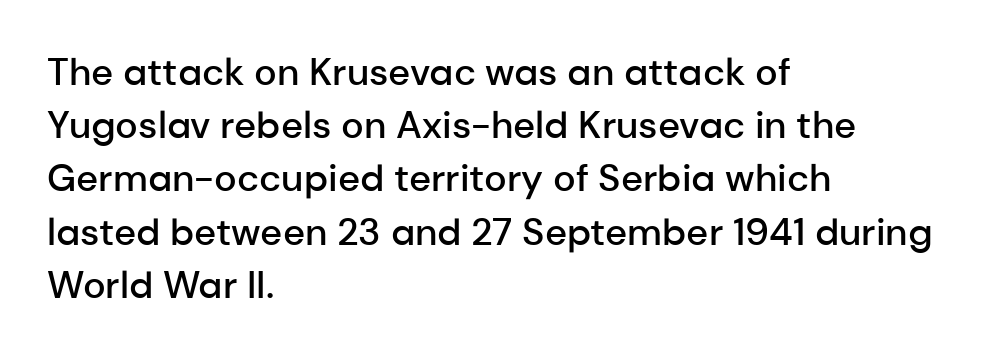
The image shows 38 px semibold sans-serif type, upright; set left-aligned, normal line spacing (1.4x), normal letter spacing, not underlined; low stroke contrast and a medium x-height.
